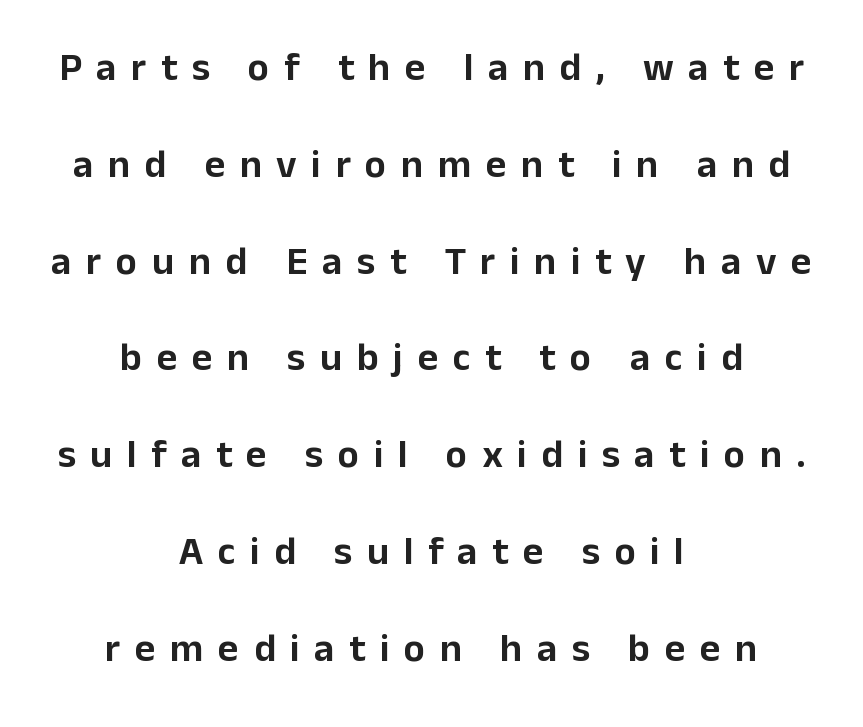
{"serif": "no", "italic": "no", "width": "normal", "stroke_contrast": "low", "x_height": "medium", "monospaced": "no", "underline": "no", "align": "center", "line_spacing": "loose", "line_spacing_ratio": 2.42, "letter_spacing": "wide", "letter_spacing_em": 0.36, "glyph_px": 40}
